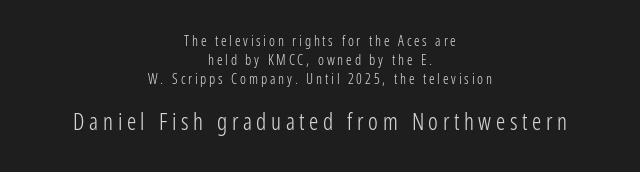
{"italic": "no", "bold": "no", "underline": "no", "align": "center", "line_spacing": "normal", "line_spacing_ratio": 1.36, "letter_spacing": "wide", "letter_spacing_em": 0.2, "larger_block": "second", "size_ratio": 1.64, "glyph_px": 23}
